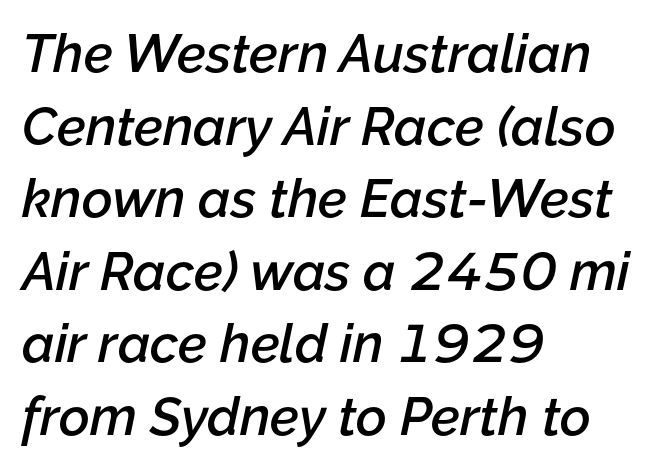
Compared with typical paragraphs, the rows here are spaced about the same. The rendering uses a semibold face; strokes are thickened but not to full bold. Looks like regular typesetting: each glyph gets only the width it needs. Here the glyphs are tracked normally, forming tight word shapes. Italic: yes, the glyphs are oblique.
